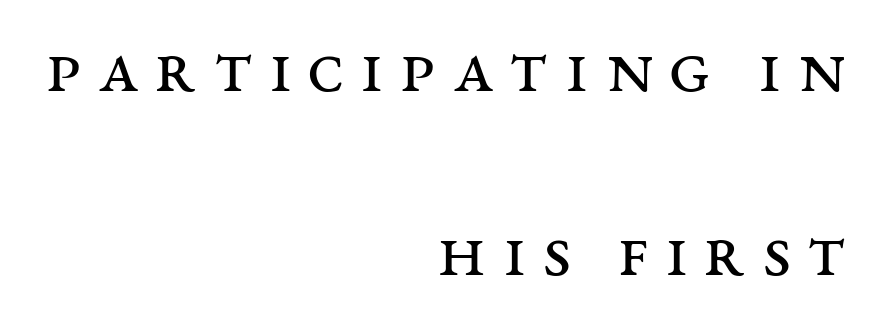
{"serif": "yes", "italic": "no", "bold": "no", "weight": "regular", "width": "wide", "stroke_contrast": "medium", "x_height": "large", "monospaced": "no", "underline": "no", "align": "right", "line_spacing": "loose", "line_spacing_ratio": 2.39, "letter_spacing": "wide", "letter_spacing_em": 0.21, "glyph_px": 77}
